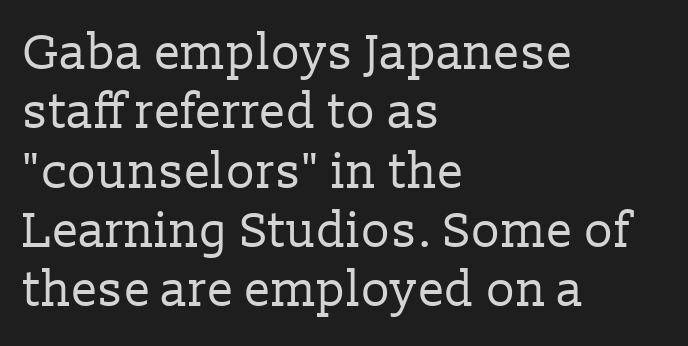
Q: Is the text bold? A: No.
Q: Is the text italic (slanted)? A: No, it is upright.
Q: Is the typeface a serif or a sans-serif typeface? A: Serif.
Q: Is the text underlined? A: No.
Q: How is the paragraph aligned? A: Left-aligned.
Q: Is the spacing between letters normal or unusually wide? A: Normal.
Q: Width (condensed, normal, or wide)? A: Normal.
Q: Stroke contrast? A: Low.
Q: x-height? A: Medium.
Q: Monospaced? A: No.
